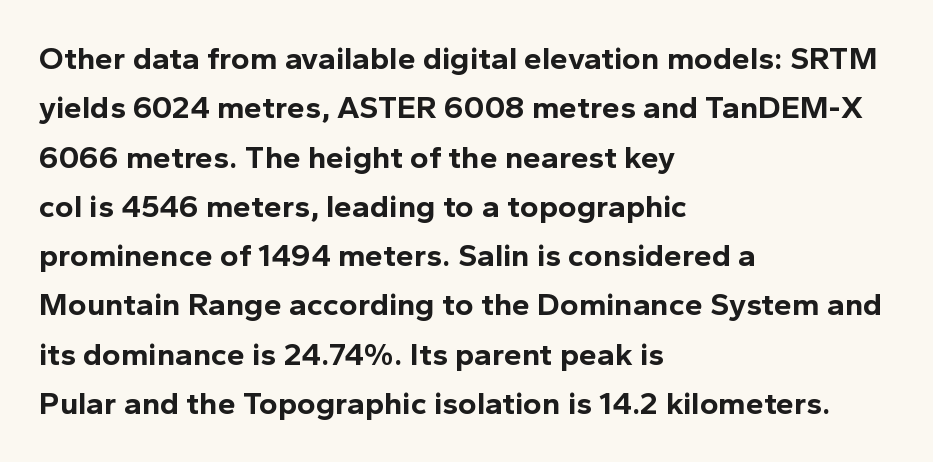
Nobody touched the tracking dial on this one. This is roman type, the default non-slanted kind. No feet cap the strokes, marking this as sans-serif type. Only glyphs here, with clear space below each row.
